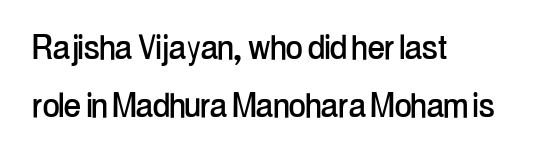
The image shows 41 px condensed sans-serif type, upright; set left-aligned, normal line spacing (1.42x), normal letter spacing, not underlined; low stroke contrast and a medium x-height.
